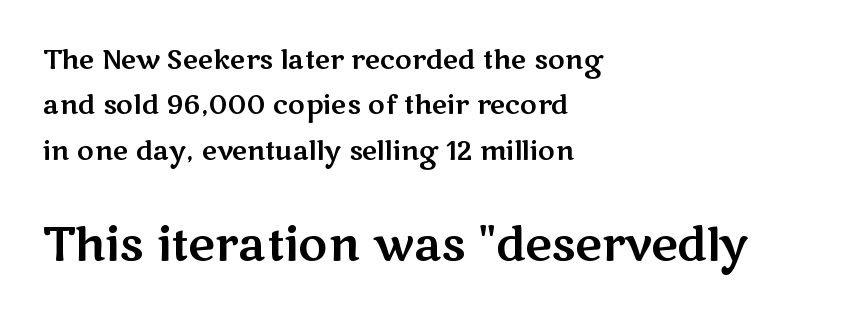
Look at the glyph heights: the lower group is clearly the bigger setting. This is the regular roman posture of the typeface. All the whitespace from short lines collects on the right. A typesetter would label this face a sans.
